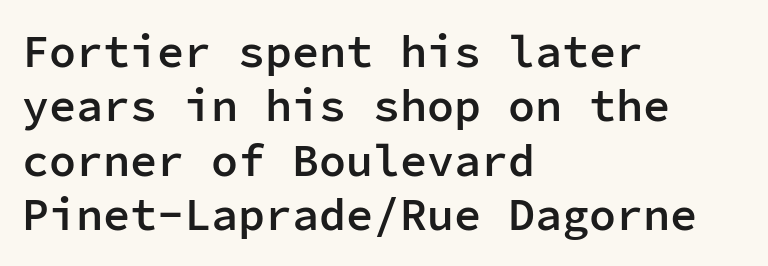
Q: Is the text bold? A: Semi-bold.
Q: Is the text italic (slanted)? A: No, it is upright.
Q: Is the typeface a serif or a sans-serif typeface? A: Sans-serif.
Q: Is the text underlined? A: No.
Q: How is the paragraph aligned? A: Left-aligned.
Q: Is the spacing between letters normal or unusually wide? A: Normal.
Q: Width (condensed, normal, or wide)? A: Normal.
Q: Stroke contrast? A: Low.
Q: x-height? A: Medium.
Q: Monospaced? A: Yes.
